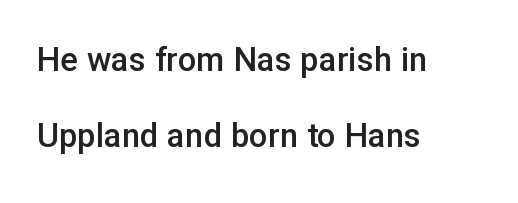
Q: Is the text bold? A: Semi-bold.
Q: Is the text italic (slanted)? A: No, it is upright.
Q: Is the typeface a serif or a sans-serif typeface? A: Sans-serif.
Q: Is the text underlined? A: No.
Q: How is the paragraph aligned? A: Left-aligned.
Q: Is the spacing between letters normal or unusually wide? A: Normal.
Q: Is the spacing between lines tight, normal or loose? A: Loose.
Q: Width (condensed, normal, or wide)? A: Normal.
Q: Stroke contrast? A: Low.
Q: x-height? A: Medium.
Q: Monospaced? A: No.
